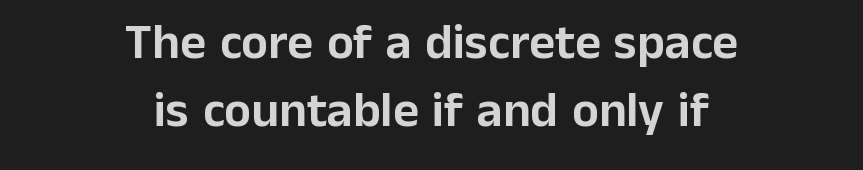
You could not count columns in this text — the font is proportionally spaced. The glyphs are unaccompanied by any horizontal stroke below them. You could call the tracking neutral — neither tight nor loose. Font category for this specimen: sans-serif.
